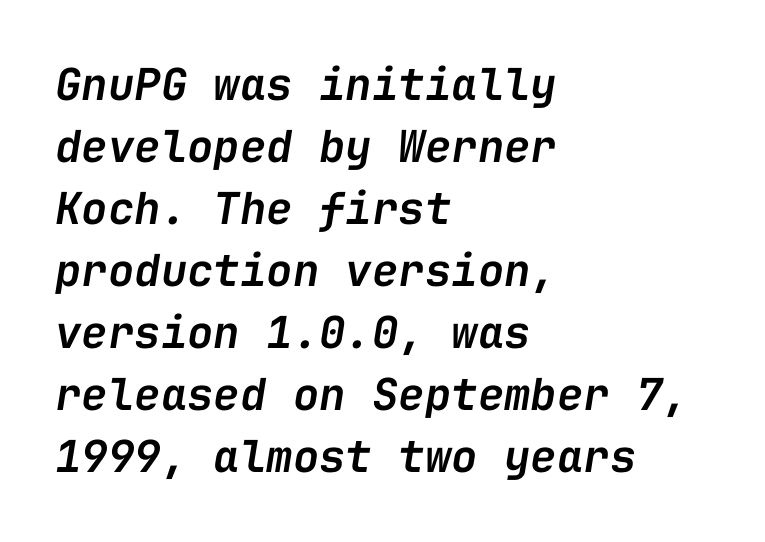
{"italic": "yes", "lean": "right", "slant_degrees": 9, "bold": "semi", "weight": "semibold", "width": "normal", "stroke_contrast": "low", "x_height": "medium", "monospaced": "yes", "underline": "no", "align": "left", "line_spacing": "normal", "line_spacing_ratio": 1.41, "letter_spacing": "normal", "letter_spacing_em": 0.0, "glyph_px": 44}
